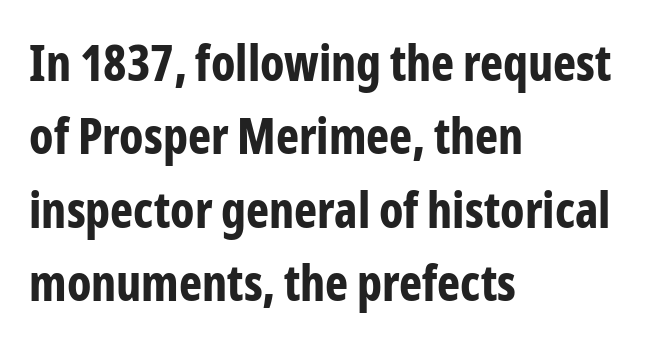
Q: Is the text bold? A: Yes.
Q: Is the text italic (slanted)? A: No, it is upright.
Q: Is the typeface a serif or a sans-serif typeface? A: Sans-serif.
Q: Is the text underlined? A: No.
Q: How is the paragraph aligned? A: Left-aligned.
Q: Is the spacing between letters normal or unusually wide? A: Normal.
Q: Is the spacing between lines tight, normal or loose? A: Normal.
Q: Width (condensed, normal, or wide)? A: Condensed.
Q: Stroke contrast? A: Low.
Q: x-height? A: Medium.
Q: Monospaced? A: No.
